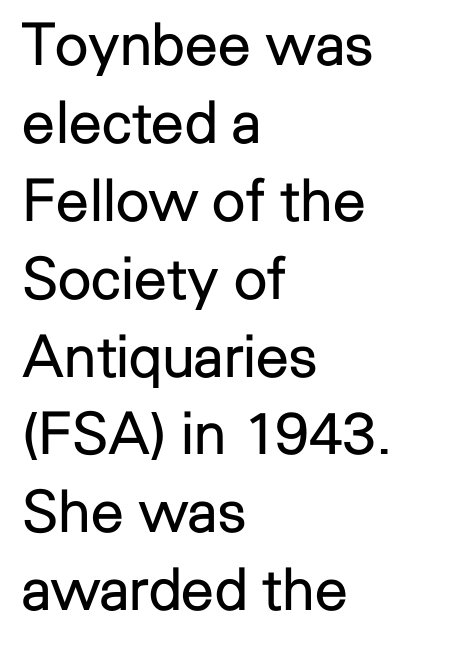
{"serif": "no", "italic": "no", "bold": "no", "weight": "regular", "width": "normal", "stroke_contrast": "low", "x_height": "medium", "monospaced": "no", "underline": "no", "align": "left", "line_spacing": "normal", "line_spacing_ratio": 1.32, "letter_spacing": "normal", "letter_spacing_em": 0.0, "glyph_px": 59}
